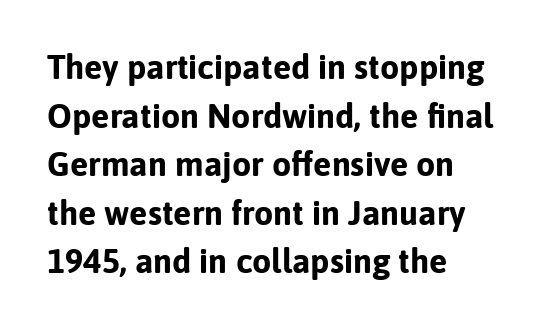
The image shows 34 px bold sans-serif type, upright; set left-aligned, normal line spacing (1.43x), normal letter spacing, not underlined; low stroke contrast and a medium x-height.
